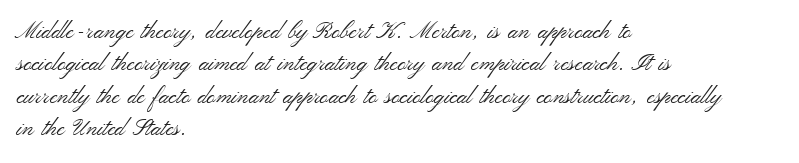
The tracking reads as untouched default to a designer's eye. Layout note: lines flush left. Students, observe: this is what conventionally led text looks like. Underline: absent.
